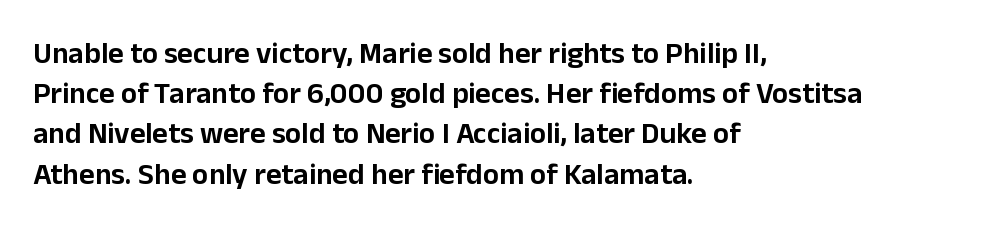
{"serif": "no", "italic": "no", "width": "normal", "stroke_contrast": "low", "x_height": "medium", "monospaced": "no", "underline": "no", "align": "left", "line_spacing": "normal", "line_spacing_ratio": 1.34, "letter_spacing": "normal", "letter_spacing_em": 0.0, "glyph_px": 30}
